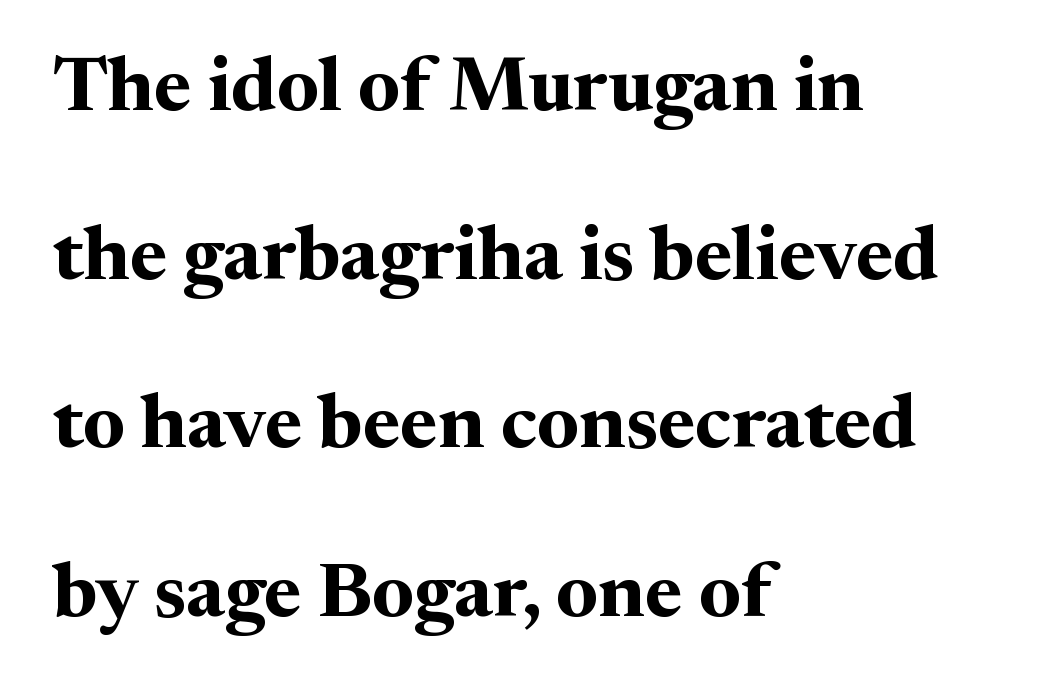
The image shows 77 px bold serif type, upright; set left-aligned, loose line spacing (2.19x), normal letter spacing, not underlined; medium stroke contrast and a medium x-height.
